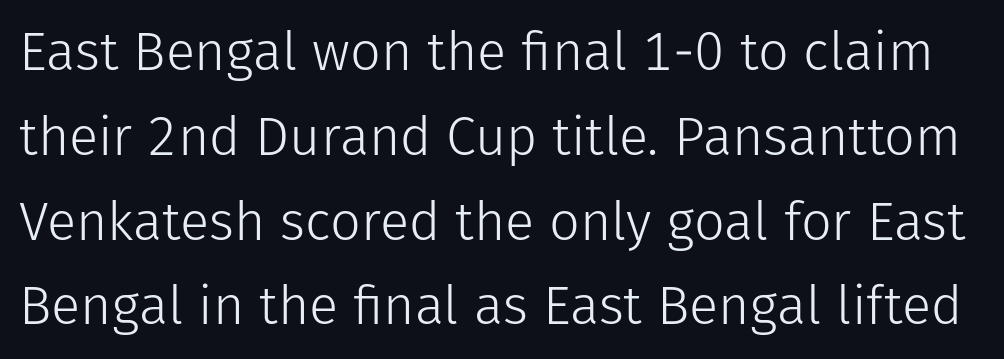
The image shows 54 px light sans-serif type, upright; set normal line spacing (1.57x), normal letter spacing, not underlined; low stroke contrast and a medium x-height.
